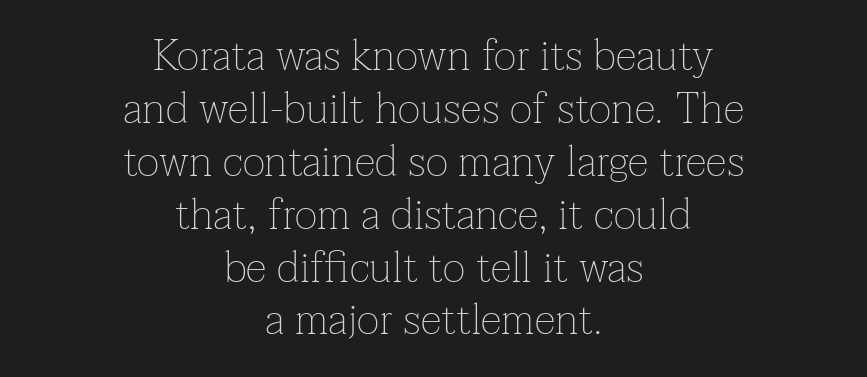
{"serif": "yes", "italic": "no", "bold": "no", "weight": "thin", "width": "normal", "stroke_contrast": "low", "x_height": "medium", "monospaced": "no", "underline": "no", "align": "center", "line_spacing_ratio": 1.23, "letter_spacing": "normal", "letter_spacing_em": 0.0, "glyph_px": 43}
